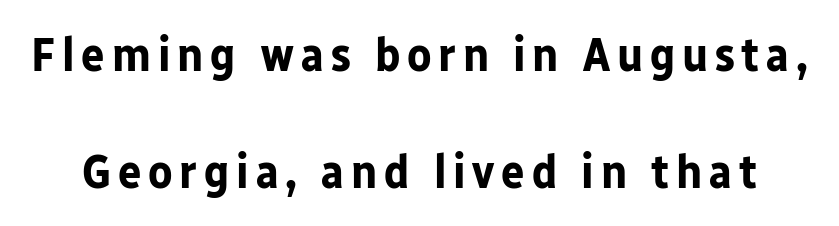
{"serif": "no", "italic": "no", "bold": "yes", "weight": "bold", "width": "normal", "stroke_contrast": "low", "x_height": "medium", "monospaced": "no", "underline": "no", "line_spacing": "loose", "line_spacing_ratio": 2.39, "glyph_px": 49}
